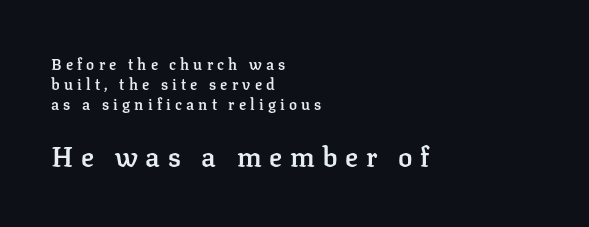
The image shows 27 px text type, upright; set left-aligned, normal line spacing (1.32x), unusually wide letter spacing (+0.28 em), not underlined; the second (bottom) block is 1.8x larger.
